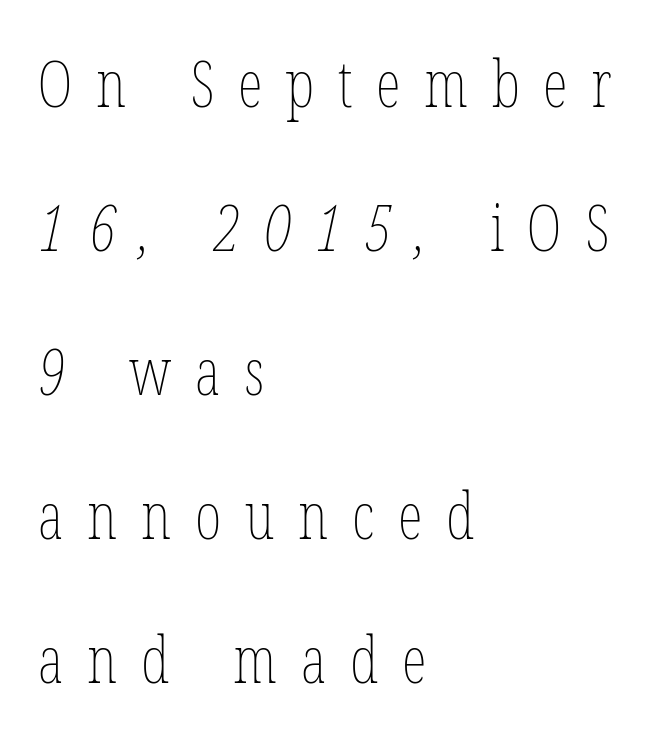
The image shows 64 px thin, condensed type; set left-aligned, loose line spacing (2.25x), unusually wide letter spacing (+0.37 em), not underlined; low stroke contrast and a medium x-height.
